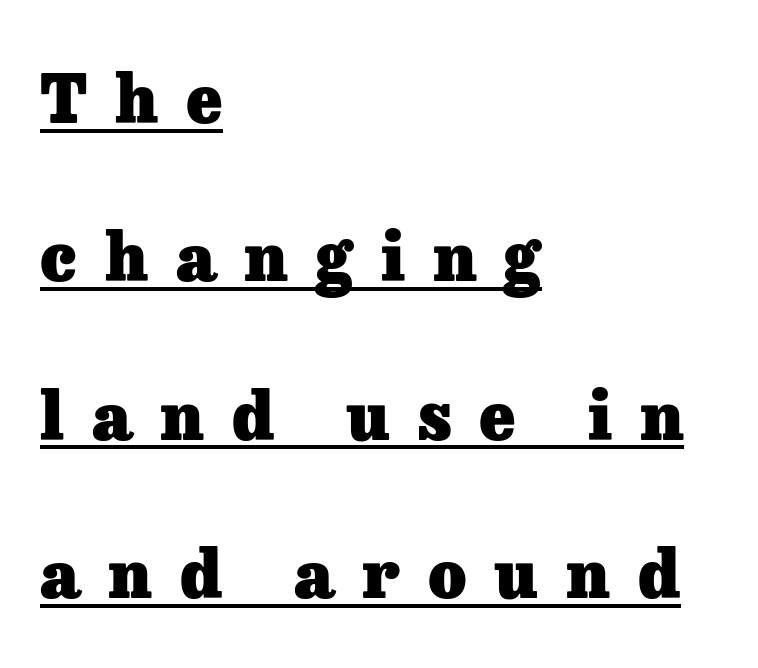
Note the varied advance widths — an 'i' is clearly narrower than an 'm'. The glyphs have the mass of a bold cut. The block of text is sparse from top to bottom, with ample space between rows. In CSS terms this would be text-align: left. In terms of letterform style, serifs are clearly present.
